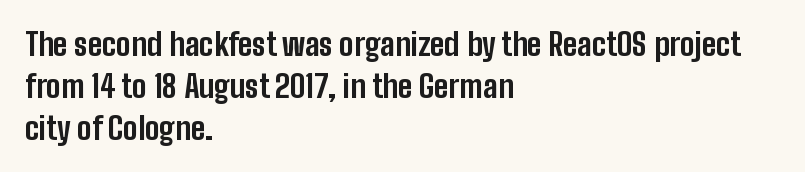
{"serif": "no", "italic": "no", "bold": "yes", "weight": "bold", "width": "condensed", "stroke_contrast": "low", "x_height": "medium", "monospaced": "no", "underline": "no", "align": "left", "line_spacing": "normal", "line_spacing_ratio": 1.35, "letter_spacing": "normal", "letter_spacing_em": 0.0, "glyph_px": 31}
